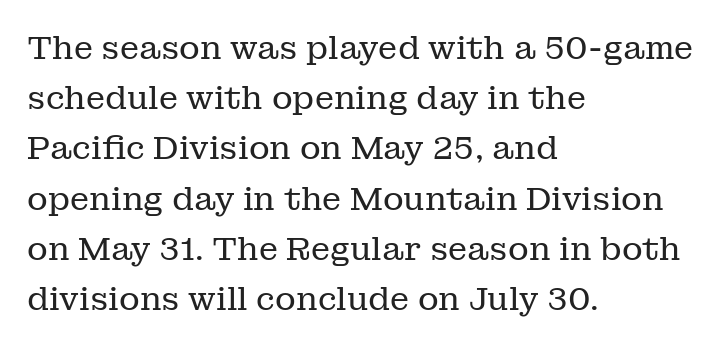
{"serif": "yes", "italic": "no", "bold": "no", "weight": "regular", "width": "normal", "stroke_contrast": "low", "x_height": "medium", "monospaced": "no", "underline": "no", "align": "left", "line_spacing": "normal", "line_spacing_ratio": 1.57, "letter_spacing": "normal", "letter_spacing_em": 0.0, "glyph_px": 32}
